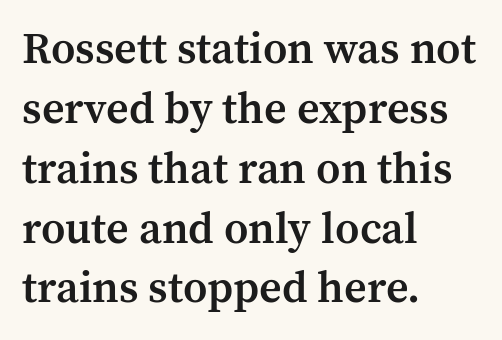
Every character sits straight up, as roman type does. Emphasis by weight is partial: semibold. What kind of face is this? One with serifs. The lines in this sample share a left origin and differ only in where they stop. Underline: absent.
